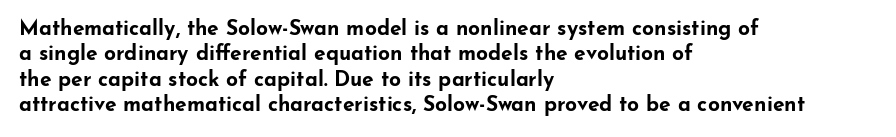
{"italic": "no", "bold": "yes", "underline": "no", "align": "left", "line_spacing_ratio": 1.21, "letter_spacing": "normal", "letter_spacing_em": 0.0, "glyph_px": 21}
